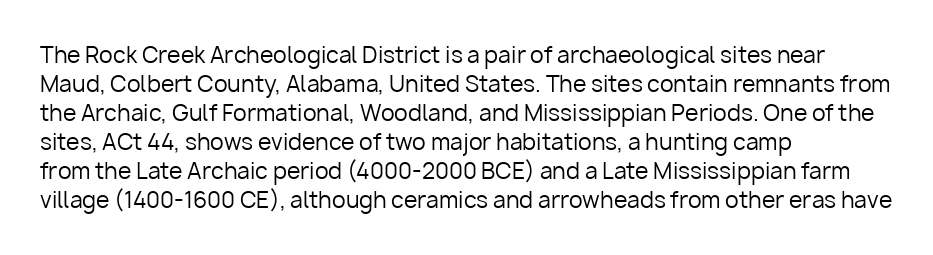
{"italic": "no", "bold": "no", "underline": "no", "align": "left", "line_spacing": "normal", "line_spacing_ratio": 1.32, "letter_spacing": "normal", "letter_spacing_em": 0.0, "glyph_px": 22}
